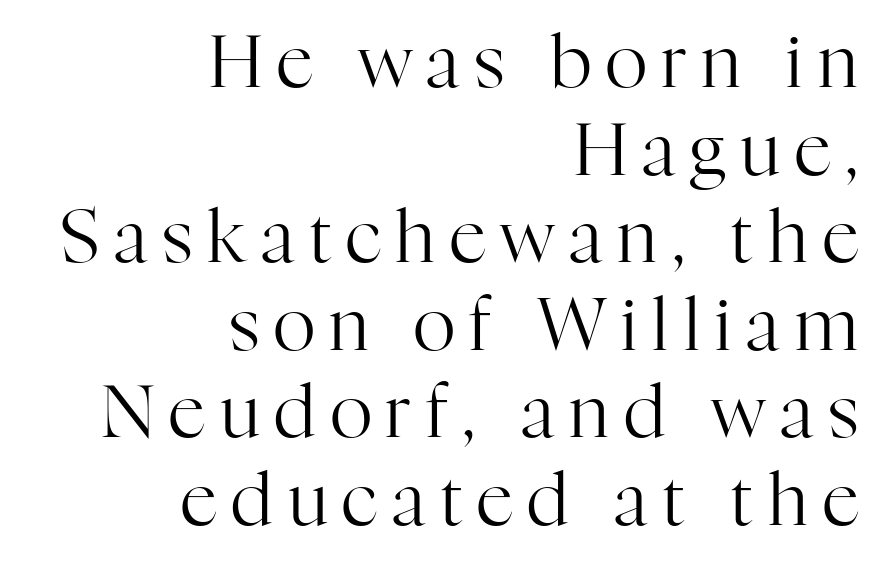
The image shows 73 px regular-weight serif type, upright; set right-aligned, line spacing 1.2x, unusually wide letter spacing (+0.2 em), not underlined; high stroke contrast and a medium x-height.
